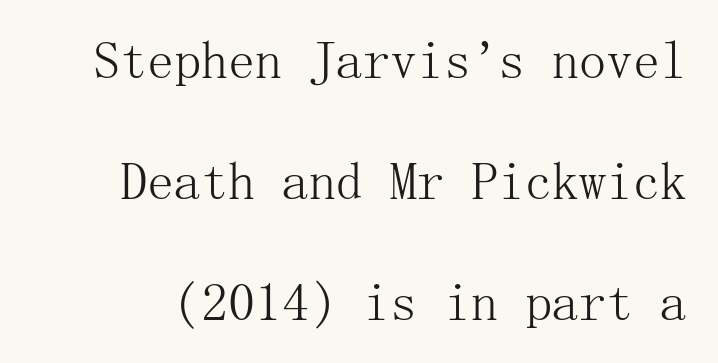
The image shows 54 px light serif type, upright; set loose line spacing (2.24x), normal letter spacing, not underlined; medium stroke contrast and a medium x-height.
